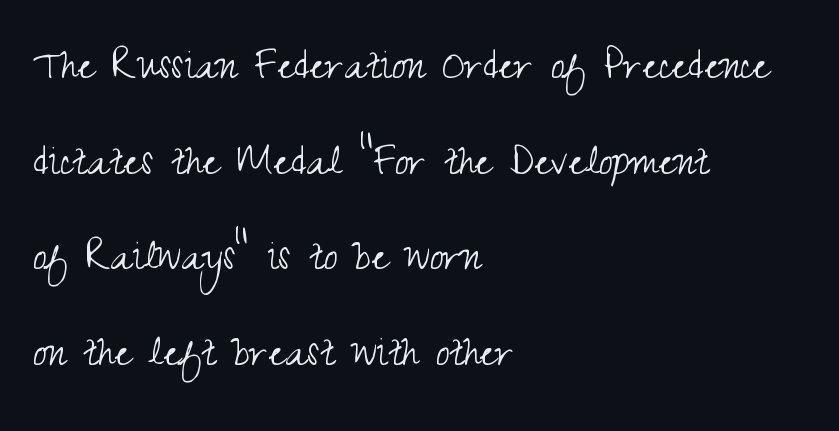
The image shows 49 px light, condensed sans-serif type, upright; set left-aligned, loose line spacing (1.95x), normal letter spacing, not underlined; medium stroke contrast and a small x-height.
